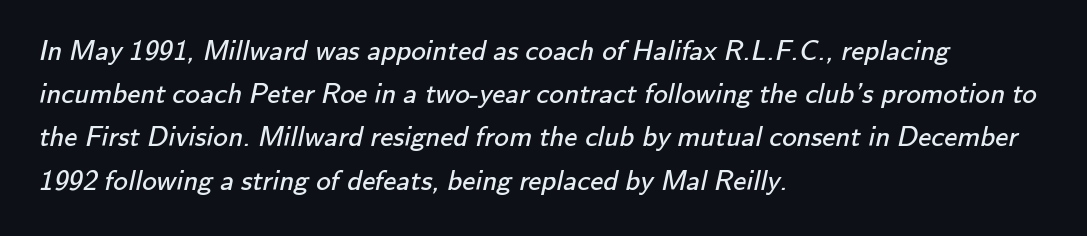
Q: Is the text bold? A: No.
Q: Is the typeface a serif or a sans-serif typeface? A: Sans-serif.
Q: Is the text underlined? A: No.
Q: How is the paragraph aligned? A: Left-aligned.
Q: Is the spacing between letters normal or unusually wide? A: Normal.
Q: Is the spacing between lines tight, normal or loose? A: Normal.
Q: Width (condensed, normal, or wide)? A: Normal.
Q: Stroke contrast? A: Low.
Q: x-height? A: Small.
Q: Monospaced? A: No.
